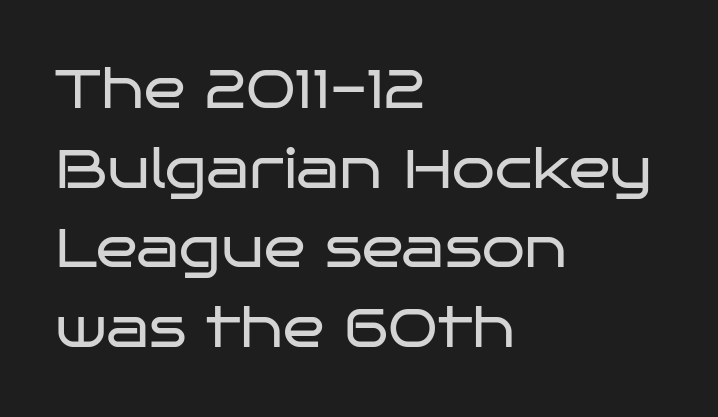
The compositor pushed each line to the left boundary. Observe the absence of serifs on each vertical stroke in this sample. Successive baselines arrive at the customary interval. The horizontal fit of the characters is conventional and even. This rendering features lettering with no underline.
